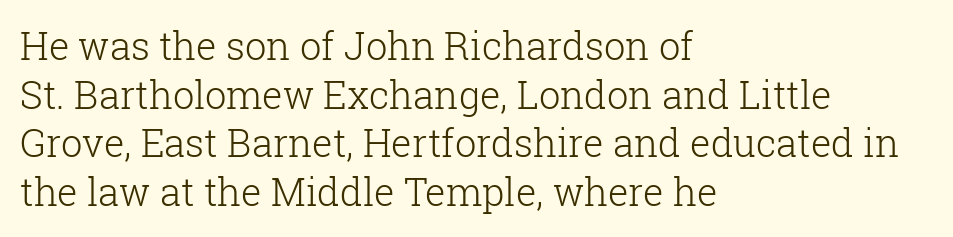
Q: Is the text bold? A: No.
Q: Is the text italic (slanted)? A: No, it is upright.
Q: Is the typeface a serif or a sans-serif typeface? A: Serif.
Q: Is the text underlined? A: No.
Q: How is the paragraph aligned? A: Left-aligned.
Q: Is the spacing between letters normal or unusually wide? A: Normal.
Q: Is the spacing between lines tight, normal or loose? A: Normal.
Q: Width (condensed, normal, or wide)? A: Normal.
Q: Stroke contrast? A: Low.
Q: x-height? A: Medium.
Q: Monospaced? A: No.
